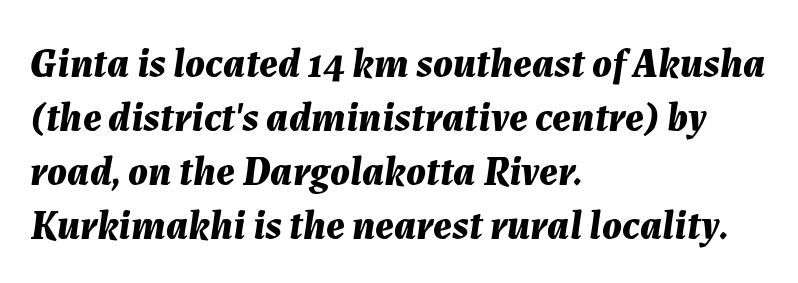
The image shows 41 px bold type, italic (leaning right); set left-aligned, normal line spacing (1.32x), normal letter spacing, not underlined; medium stroke contrast and a medium x-height.
